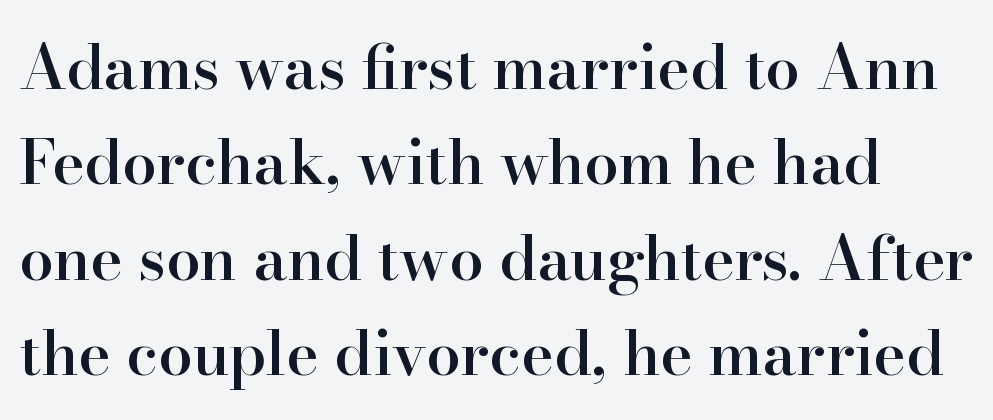
The image shows 62 px semibold serif type, upright; set normal line spacing (1.54x), normal letter spacing, not underlined; high stroke contrast and a small x-height.
